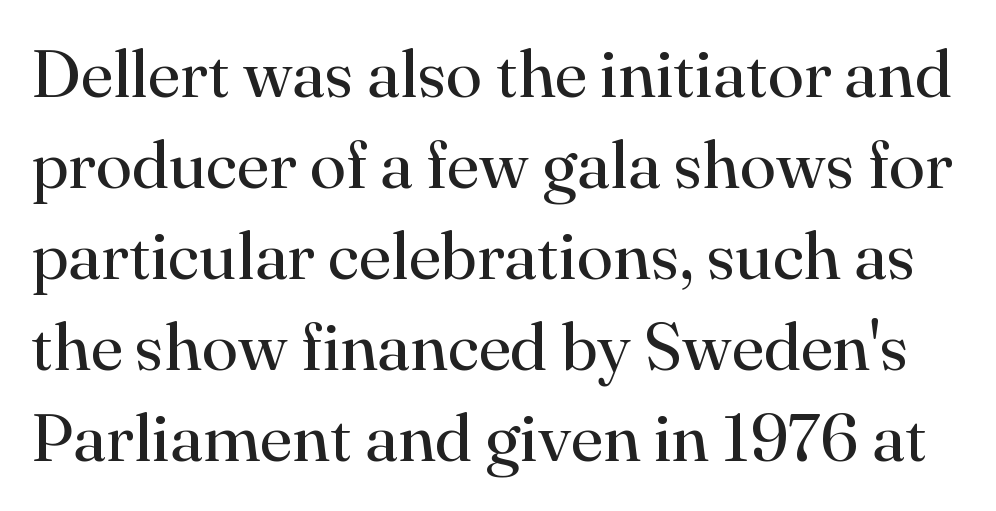
Q: Is the text bold? A: No.
Q: Is the text italic (slanted)? A: No, it is upright.
Q: Is the typeface a serif or a sans-serif typeface? A: Serif.
Q: Is the text underlined? A: No.
Q: Is the spacing between letters normal or unusually wide? A: Normal.
Q: Is the spacing between lines tight, normal or loose? A: Normal.
Q: Width (condensed, normal, or wide)? A: Normal.
Q: Stroke contrast? A: High.
Q: x-height? A: Small.
Q: Monospaced? A: No.
